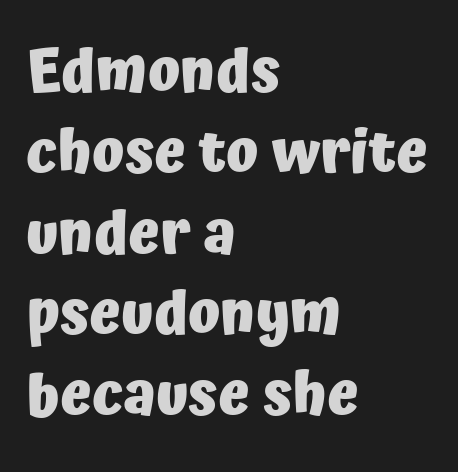
{"serif": "no", "italic": "no", "bold": "yes", "weight": "heavy", "width": "normal", "stroke_contrast": "low", "x_height": "medium", "monospaced": "no", "underline": "no", "align": "left", "line_spacing": "normal", "line_spacing_ratio": 1.37, "letter_spacing": "normal", "letter_spacing_em": 0.0, "glyph_px": 59}
